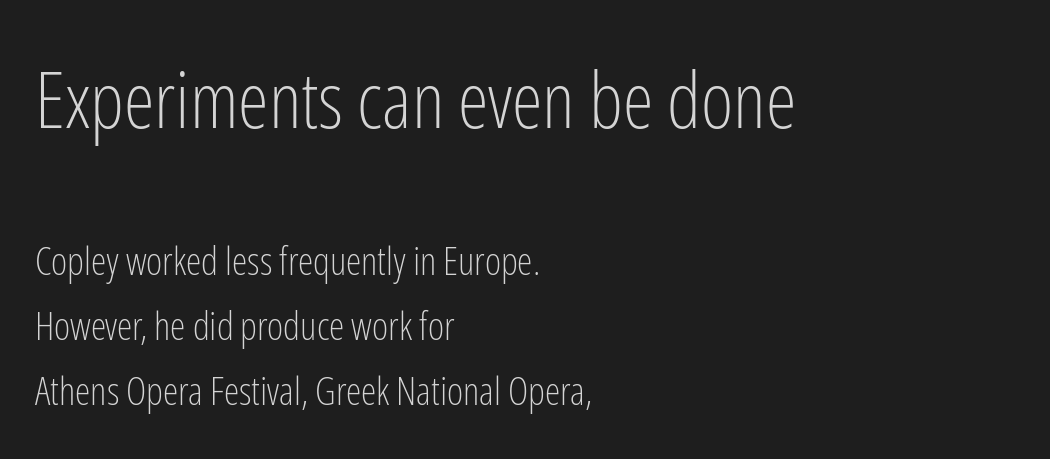
Evenly set lines give the paragraph a standard silhouette. Observe the ordinary spacing: letters are neighbours, not strangers. Does the bottom block carry the larger type? No, the top block does. The passage shown is not bold in any degree.
